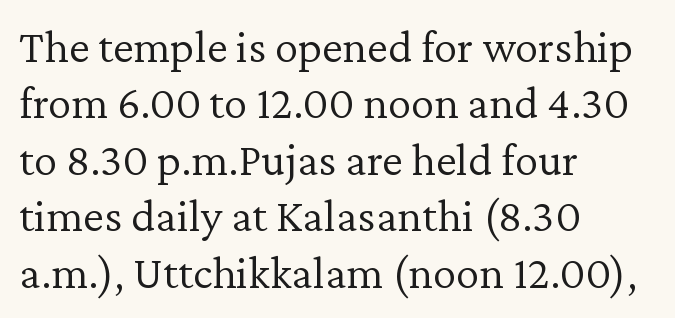
The image shows 47 px light serif type, upright; set left-aligned, line spacing 1.2x, normal letter spacing, not underlined; low stroke contrast and a medium x-height.
